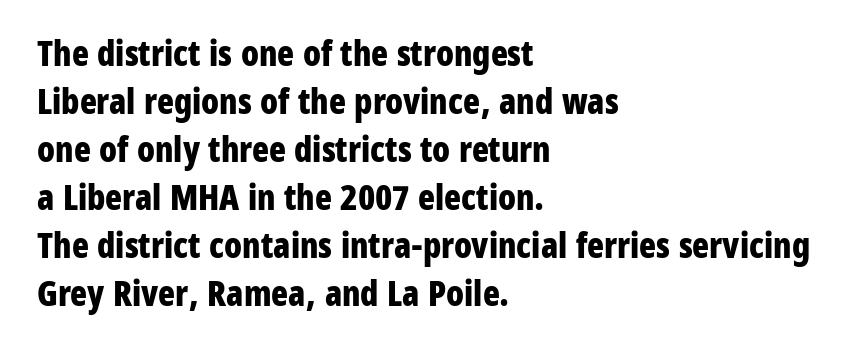
{"serif": "no", "italic": "no", "bold": "yes", "weight": "bold", "width": "condensed", "stroke_contrast": "low", "x_height": "medium", "monospaced": "no", "underline": "no", "align": "left", "line_spacing": "normal", "line_spacing_ratio": 1.37, "letter_spacing": "normal", "letter_spacing_em": 0.0, "glyph_px": 35}
